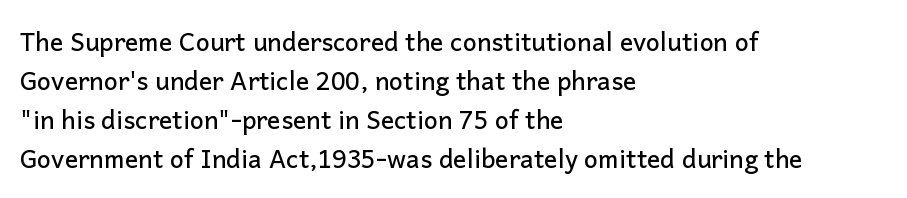
The horizontal fit of the characters is conventional and even. The passage shown stacks its lines at a standard gap. The letters stand straight up with perfectly vertical stems. Descender tails drop into unmarked territory. Is the block centered? No — it sits flush against the left margin.
